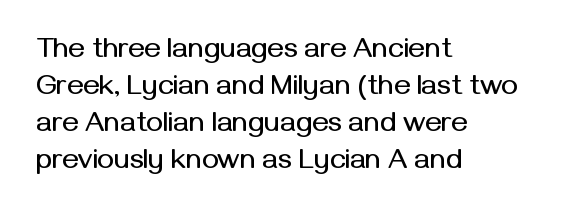
Students, observe: this is what conventionally led text looks like. Nothing sits at the stroke ends, so this counts as sans-serif. Spacing verdict: proportional, widths tailored to each character. It's the straight-up-and-down kind of type. Notice how the passage keeps a crisp vertical edge on the left only. The words here are not underlined.
